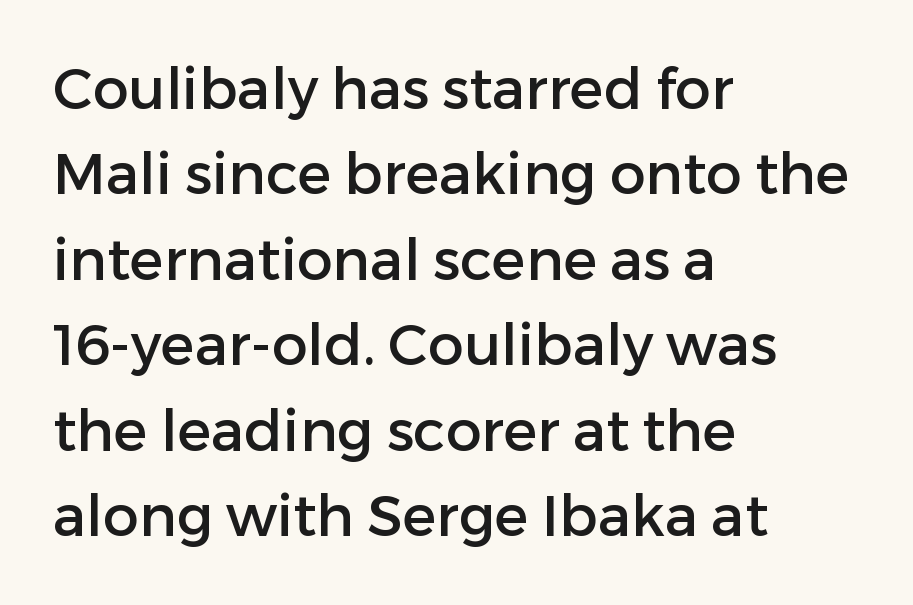
Any mark beneath the type? The region is blank. Notice how descenders clear the ascenders below comfortably — that's standard leading. To sum up the face: it is a sans, with no serifs. This sample has the flowing, uneven cadence of proportional lettering. Posture: vertical. Left-aligned paragraph, ragged on the right.
